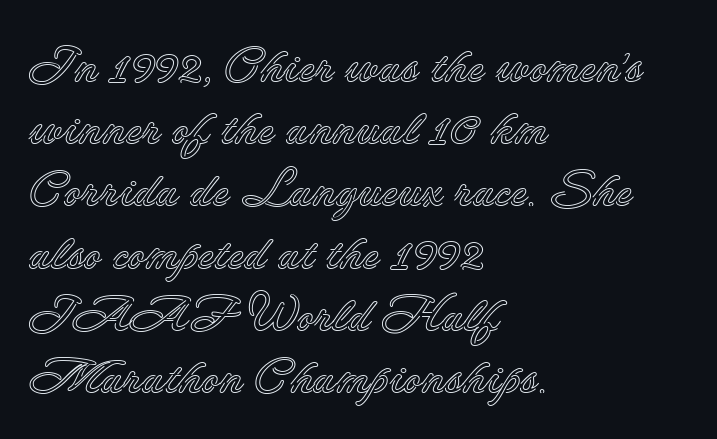
The image shows 49 px text type; set left-aligned, normal line spacing (1.27x), normal letter spacing, not underlined; a small x-height.
